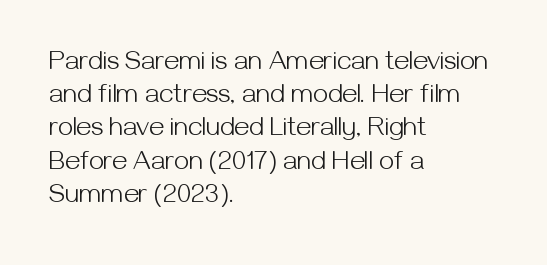
The image shows 27 px text type, upright; set left-aligned, line spacing 1.23x, normal letter spacing, not underlined.
